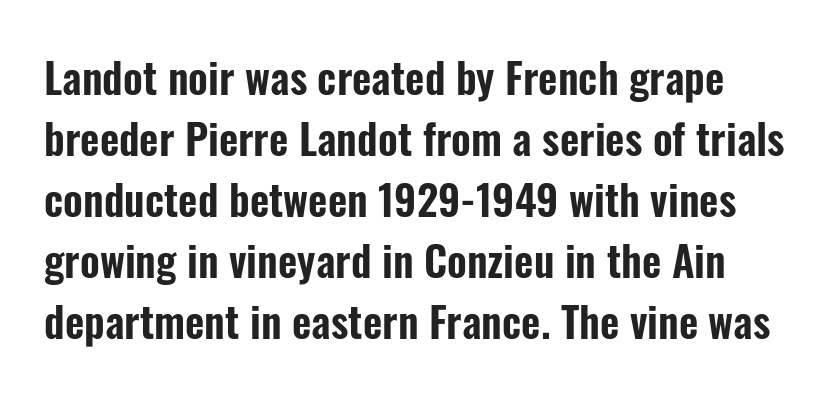
The image shows 42 px condensed sans-serif type, upright; set normal line spacing (1.45x), normal letter spacing, not underlined; low stroke contrast and a medium x-height.
